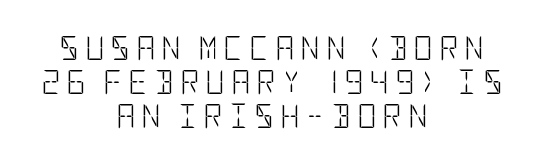
Line spacing here is normal. The axis of the letterforms is exactly vertical. Spacing between characters has been opened up far beyond the box default. Unmarked baselines from the first word to the last.
